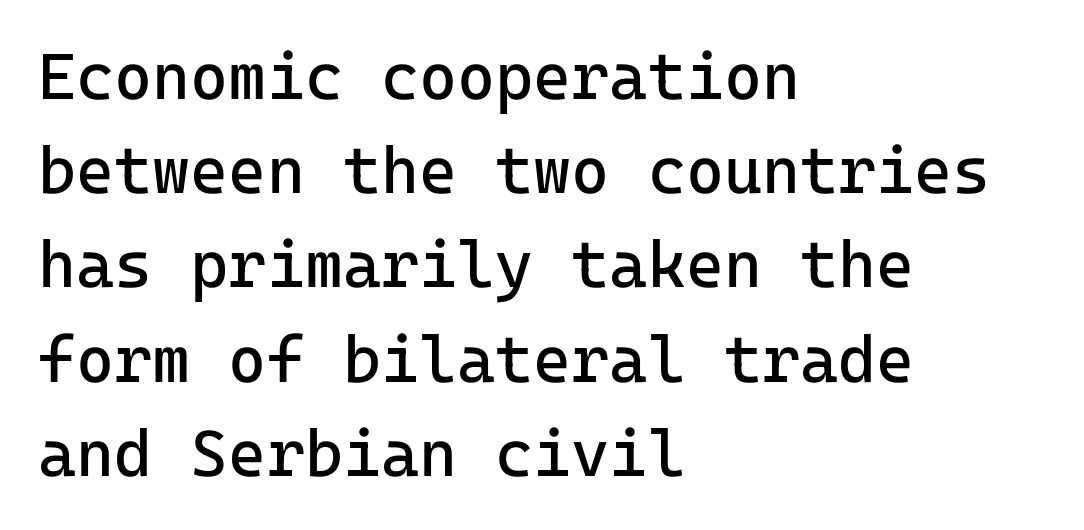
The image shows 65 px regular-weight sans-serif type, upright, monospaced; set left-aligned, normal line spacing (1.45x), normal letter spacing, not underlined; low stroke contrast and a medium x-height.
